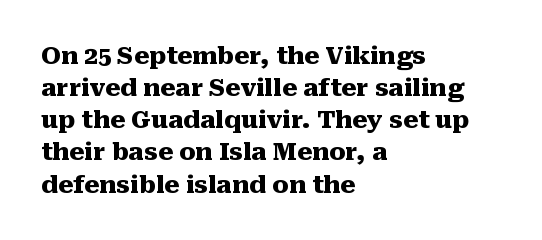
The image shows 24 px bold type, upright; set left-aligned, normal line spacing (1.34x), normal letter spacing, not underlined.
